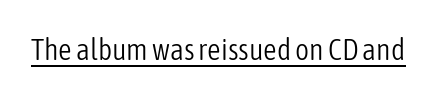
When letters stand straight like this, we call the style roman or upright. Students, observe the line beneath the letters — that is underlining. These lines are rendered in a variable-pitch font. The designer went with a sans here, leaving each stem footless. The cut favours lightness, reaching ordinary text weight at its darkest.
